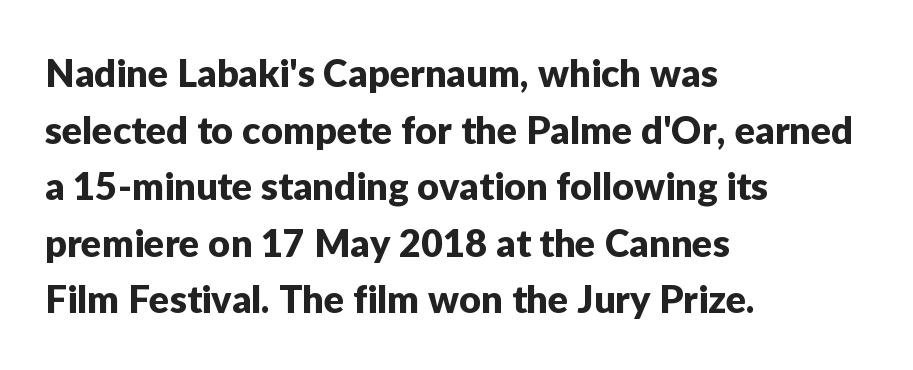
The image shows 38 px sans-serif type, upright; set left-aligned, normal line spacing (1.49x), normal letter spacing, not underlined; low stroke contrast and a medium x-height.
